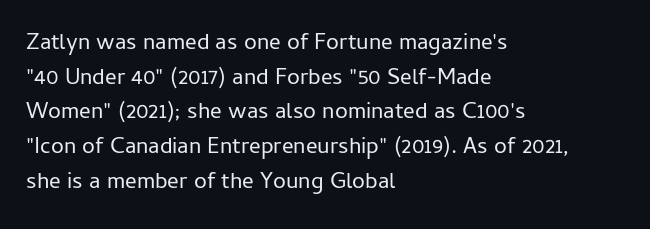
Vertical strokes here are truly vertical. Is the block centered? No — it sits flush against the left margin. Standard letterfit; no display-style spreading of the glyphs. This is not heavy type; no bold has been used.
